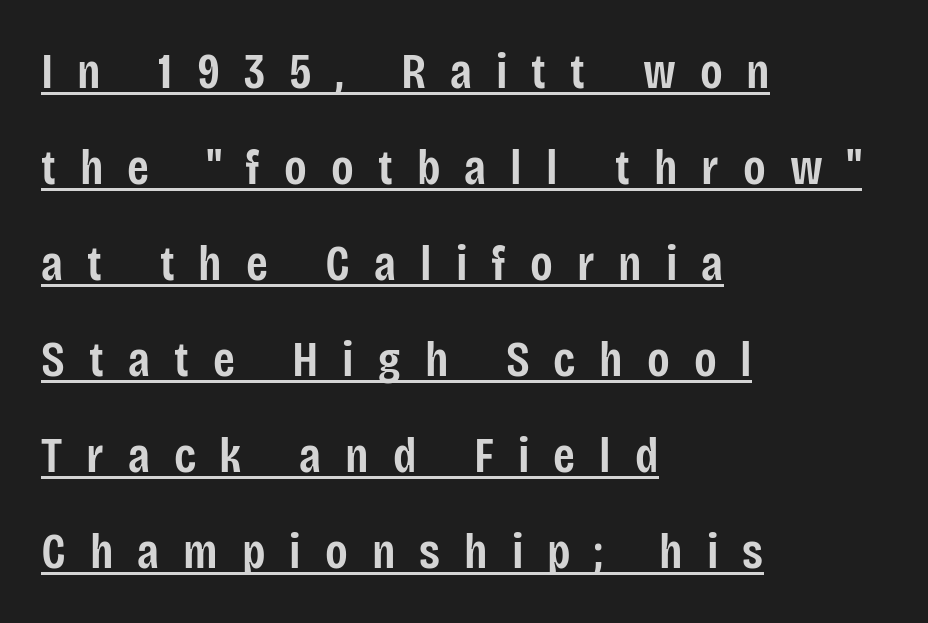
The image shows 50 px semibold, condensed sans-serif type, upright; set left-aligned, loose line spacing (1.92x), unusually wide letter spacing (+0.48 em), underlined; low stroke contrast and a large x-height.
